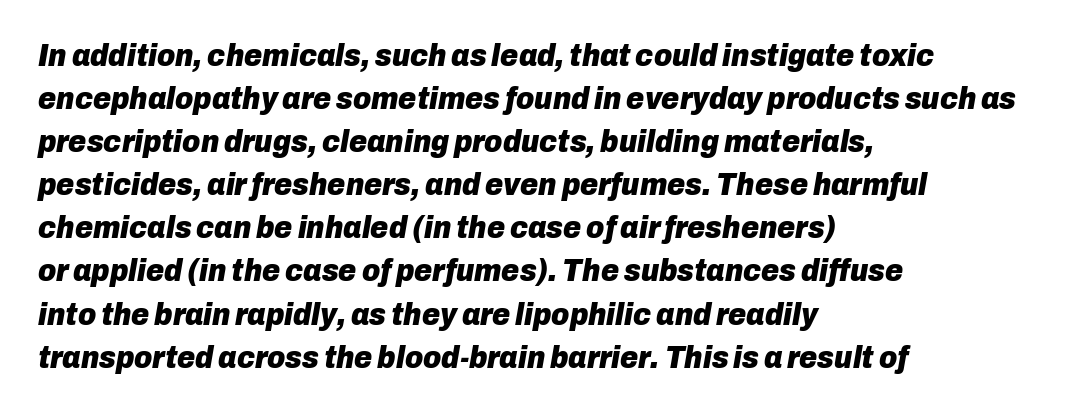
The type is set solid horizontally, with unmodified tracking. The passage shown is not underscored anywhere. The characters look thick and weighty, a clear bold. This sample keeps an unexceptional amount of space between lines. In terms of posture, this sample is oblique. Notice how the passage keeps a crisp vertical edge on the left only.
